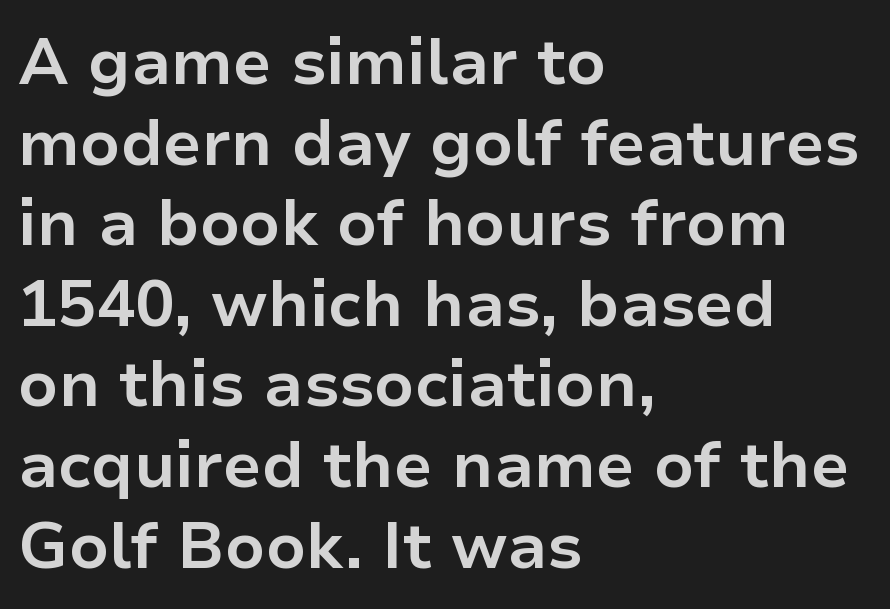
{"serif": "no", "italic": "no", "bold": "yes", "weight": "bold", "width": "normal", "stroke_contrast": "low", "x_height": "medium", "monospaced": "no", "underline": "no", "align": "left", "line_spacing_ratio": 1.24, "letter_spacing": "normal", "letter_spacing_em": 0.0, "glyph_px": 65}
